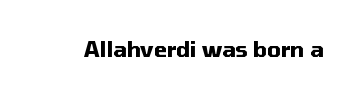
{"italic": "no", "bold": "yes", "underline": "no", "letter_spacing": "normal", "letter_spacing_em": 0.0, "glyph_px": 21}
